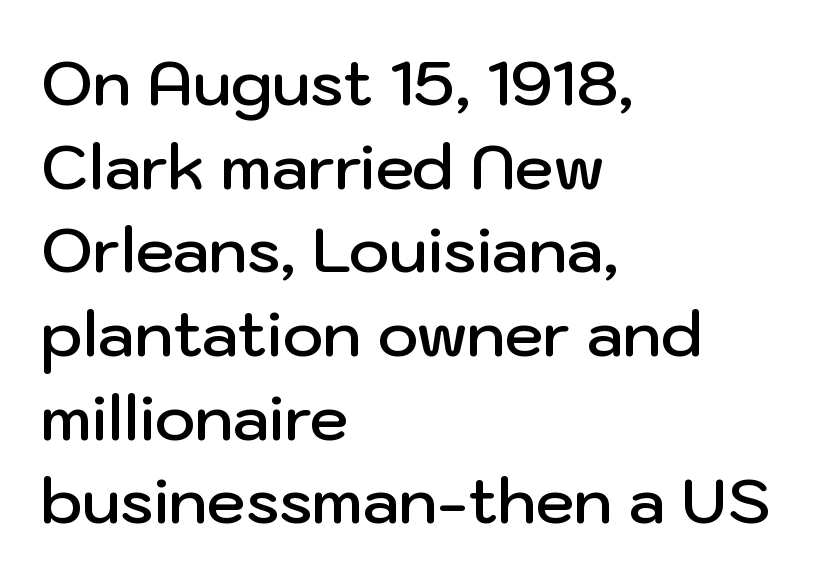
The type sits square on the baseline with zero lean. The paragraph shown leans on its left margin. Notice how descenders clear the ascenders below comfortably — that's standard leading. The tracking reads as untouched default to a designer's eye. The rendering uses natural spacing where letterforms have individual widths. Grotesque or geometric, the face here clearly has no serifs.
